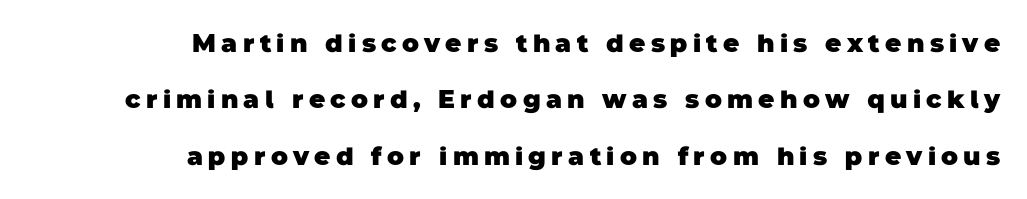
Every row of glyphs terminates at an identical x-position on the right. Descenders are the only things crossing below the line. The typesetting leans heavy: a genuine bold. Interline gaps are noticeably wide in this sample.
